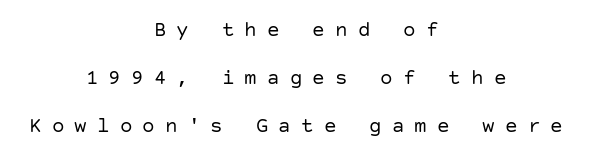
The image shows 21 px text type, upright; set centered, loose line spacing (2.29x), unusually wide letter spacing (+0.48 em), not underlined.
